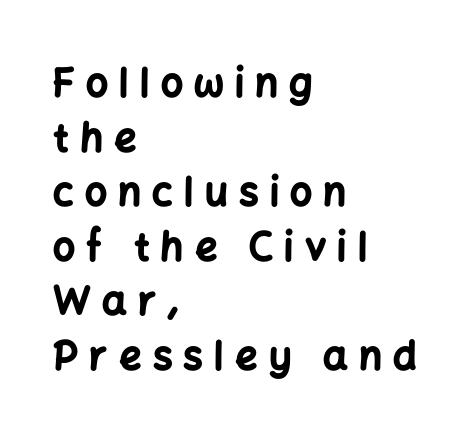
Summary of weight: heavy, a full bold. The passage shown stacks its lines at a standard gap. In terms of letterform style, serifs are entirely absent. The compositor pushed each line to the left boundary.
